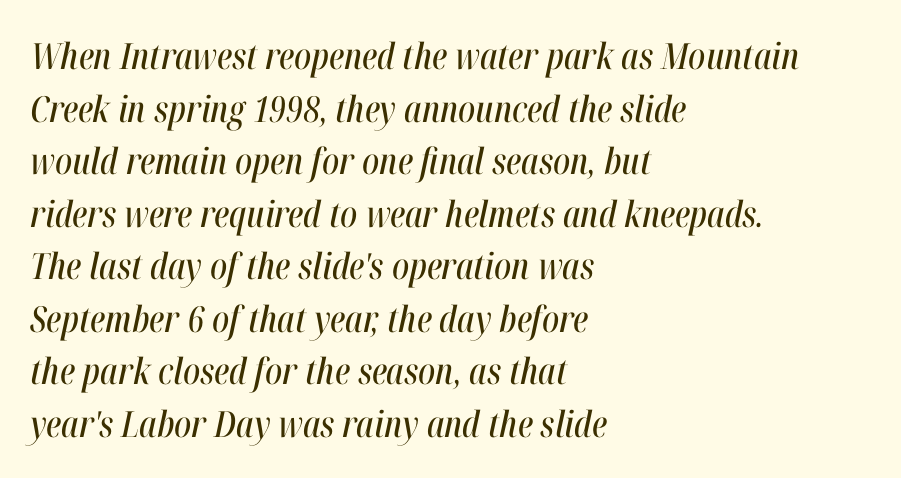
{"italic": "yes", "lean": "right", "slant_degrees": 12, "width": "condensed", "stroke_contrast": "high", "x_height": "medium", "monospaced": "no", "underline": "no", "align": "left", "line_spacing": "normal", "line_spacing_ratio": 1.46, "letter_spacing": "normal", "letter_spacing_em": 0.0, "glyph_px": 36}
